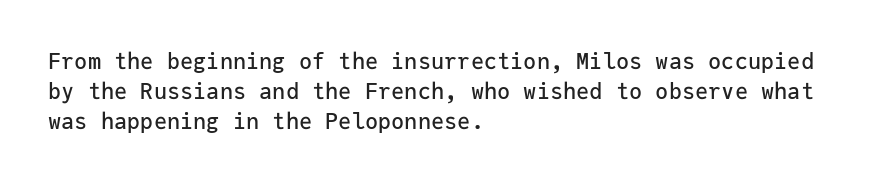
Decoration check: the copy has no underline. A roman cut, with each character standing at attention. The line-height multiplier appears to be the usual default. In CSS terms this would be text-align: left. Words appear dense and cohesive because spacing is normal.
